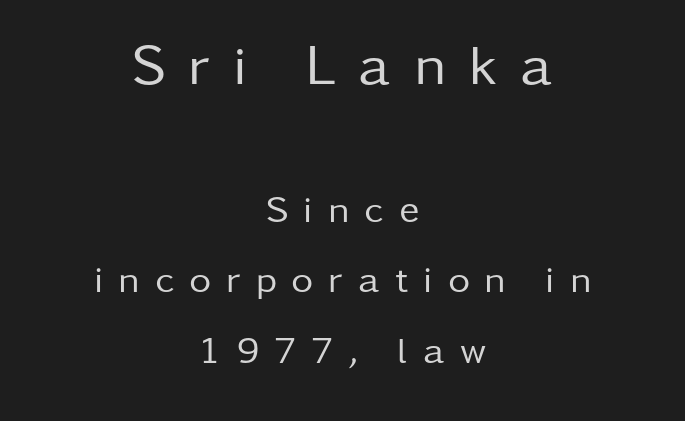
The image shows 57 px regular-weight sans-serif type, upright; set centered, line spacing 1.85x, unusually wide letter spacing (+0.4 em), not underlined; the first (top) block is 1.5x larger; low stroke contrast and a medium x-height.
